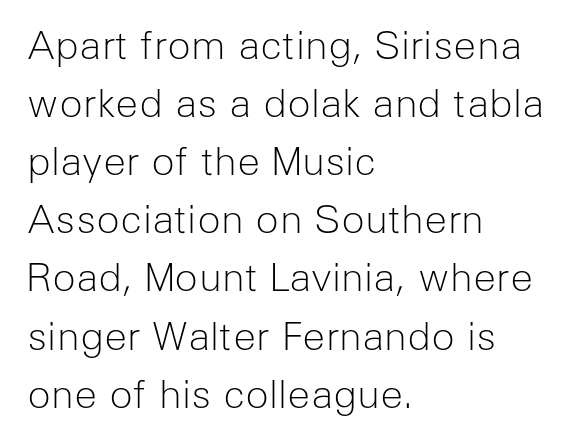
The image shows 39 px light sans-serif type, upright; set left-aligned, normal line spacing (1.49x), normal letter spacing, not underlined; low stroke contrast and a medium x-height.
